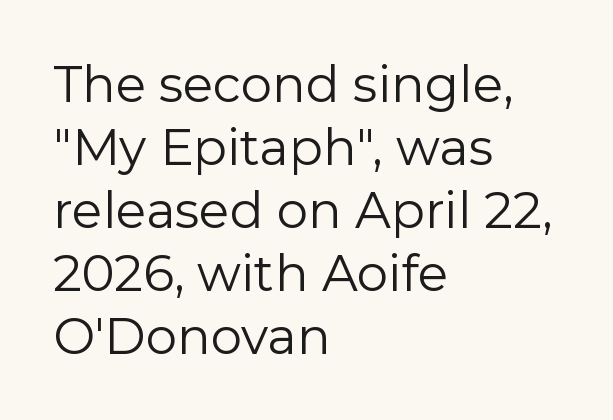
Summary of weight: not heavy and not bold. The letters carry no serifs — their stems end cleanly without finishing strokes. The rendering uses a moderate line-height, typical for paragraphs. Reading down the block, your eye returns to a fixed left position each line. The zone under the glyphs is completely vacant.
